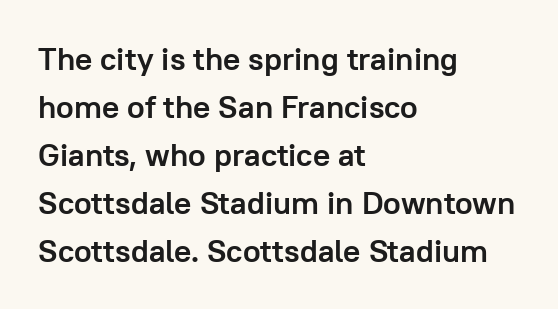
Q: Is the text bold? A: Yes.
Q: Is the text italic (slanted)? A: No, it is upright.
Q: Is the typeface a serif or a sans-serif typeface? A: Sans-serif.
Q: Is the text underlined? A: No.
Q: How is the paragraph aligned? A: Left-aligned.
Q: Is the spacing between letters normal or unusually wide? A: Normal.
Q: Is the spacing between lines tight, normal or loose? A: Normal.
Q: Width (condensed, normal, or wide)? A: Normal.
Q: Stroke contrast? A: Low.
Q: x-height? A: Medium.
Q: Monospaced? A: No.
